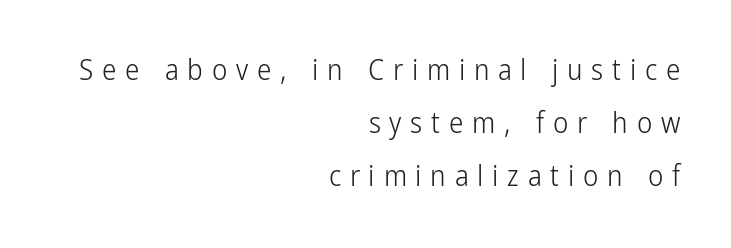
Check the space under the baseline: it is left empty. Spacing between characters has been opened up far beyond the box default. The letters advance in unequal steps, a hallmark of proportional type. No letter is thick-stroked: the sample isn't bold. In terms of posture, this sample is upright. A typesetter would label this face a sans.
